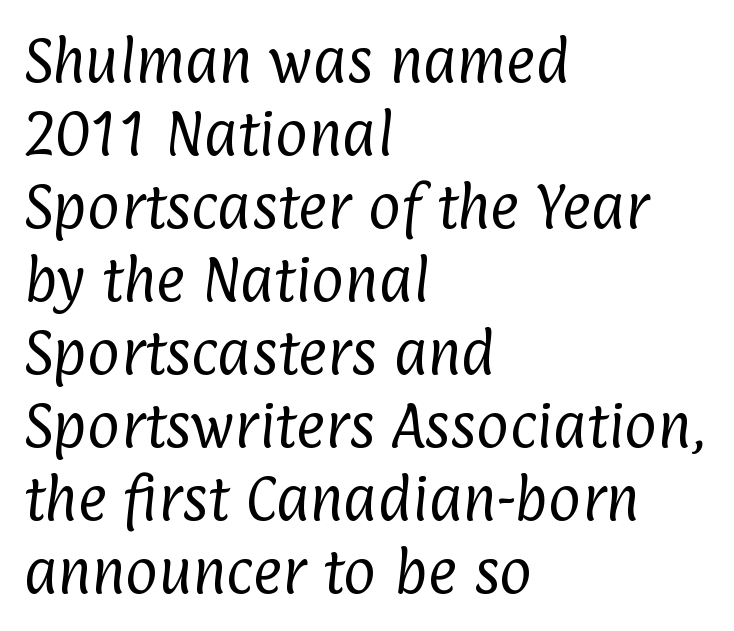
Q: Is the text bold? A: No.
Q: Is the typeface a serif or a sans-serif typeface? A: Sans-serif.
Q: Is the text underlined? A: No.
Q: How is the paragraph aligned? A: Left-aligned.
Q: Is the spacing between letters normal or unusually wide? A: Normal.
Q: Is the spacing between lines tight, normal or loose? A: Normal.
Q: Width (condensed, normal, or wide)? A: Condensed.
Q: Stroke contrast? A: Low.
Q: x-height? A: Medium.
Q: Monospaced? A: No.
